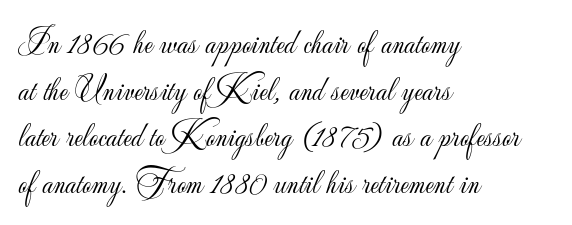
The lines sit at an ordinary, default distance from one another. Between one letter and the next there's only the usual sliver of space. The face used here is proportionally spaced, like ordinary book or web type. Honestly, there is no underline to notice here at all.
